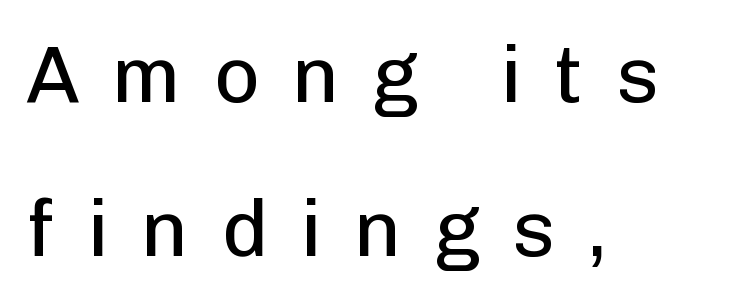
{"serif": "no", "italic": "no", "bold": "no", "weight": "regular", "width": "normal", "stroke_contrast": "low", "x_height": "medium", "monospaced": "no", "underline": "no", "align": "left", "line_spacing": "loose", "line_spacing_ratio": 1.93, "letter_spacing": "wide", "letter_spacing_em": 0.4, "glyph_px": 80}
